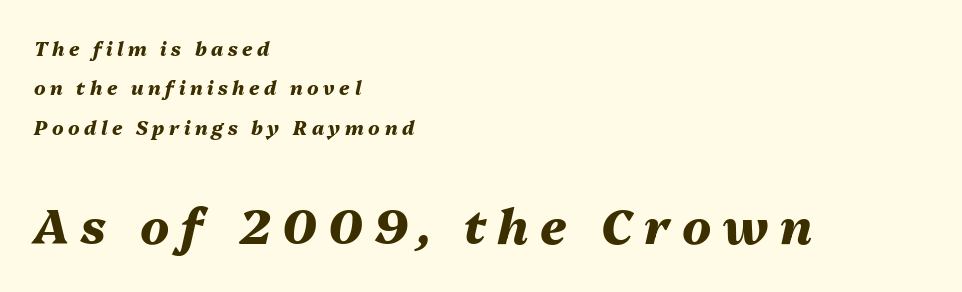
The area under the type is left untouched. Letter spacing: wide. Slant detected: the letters are inclined. You get the small type first, then a jump to larger type. This sample is left-justified, so line endings fall wherever the words run out. Compared with an ordinary text face, these strokes are far heavier — a full bold.
